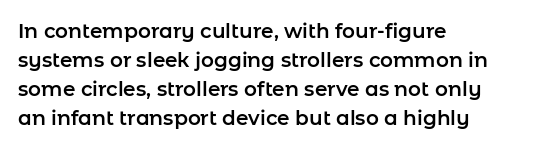
Rows of type keep a routine distance in the vertical direction. Is the block centered? No — it sits flush against the left margin. No italicization has been applied; the sample stays upright. Letters rest on an invisible, unmarked baseline.
